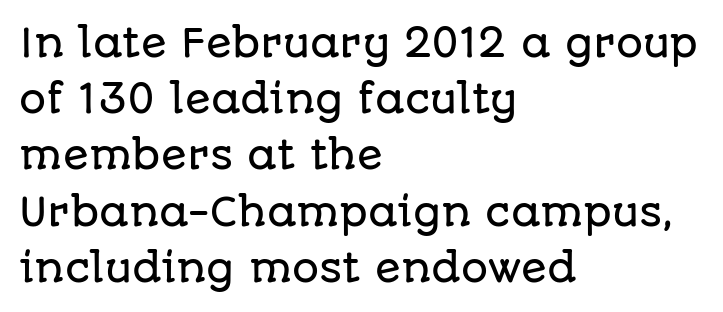
{"serif": "no", "italic": "no", "width": "normal", "stroke_contrast": "low", "x_height": "large", "monospaced": "no", "underline": "no", "align": "left", "line_spacing": "normal", "line_spacing_ratio": 1.48, "letter_spacing": "normal", "letter_spacing_em": 0.0, "glyph_px": 38}
